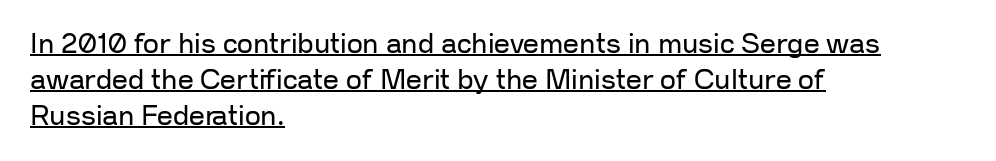
{"serif": "no", "italic": "no", "bold": "no", "weight": "regular", "width": "normal", "stroke_contrast": "low", "x_height": "medium", "monospaced": "no", "underline": "yes", "align": "left", "line_spacing": "normal", "line_spacing_ratio": 1.28, "letter_spacing": "normal", "letter_spacing_em": 0.0, "glyph_px": 28}
